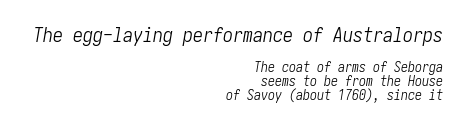
{"italic": "yes", "lean": "right", "slant_degrees": 10, "bold": "no", "underline": "no", "align": "right", "line_spacing": "tight", "line_spacing_ratio": 1.01, "letter_spacing": "normal", "letter_spacing_em": 0.0, "larger_block": "first", "size_ratio": 1.43, "glyph_px": 20}
